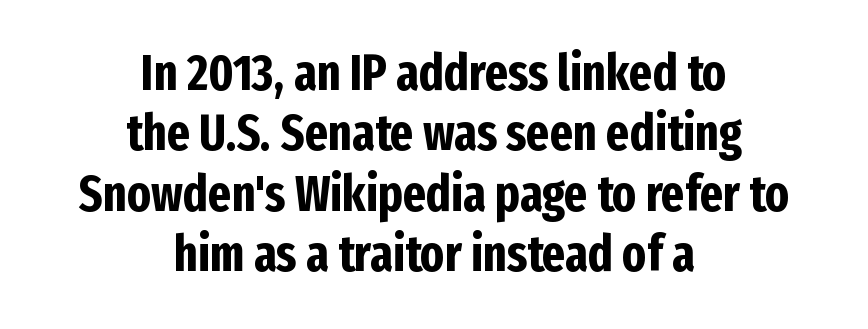
The whitespace from short lines is split evenly between both sides. Character widths vary here, with narrow letters taking less room than wide ones. Type style note: lacks serifs. Honestly, there is no underline to notice here at all. Rendered with straight, roman letterforms. Summary of weight: heavy, a full bold.
